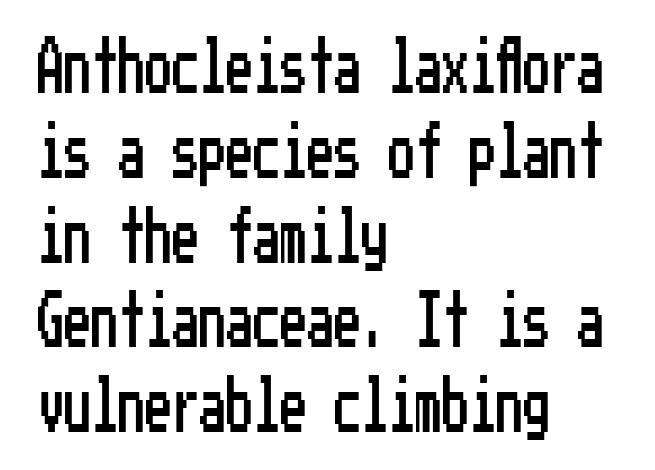
Q: Is the text italic (slanted)? A: No, it is upright.
Q: Is the typeface a serif or a sans-serif typeface? A: Sans-serif.
Q: Is the text underlined? A: No.
Q: How is the paragraph aligned? A: Left-aligned.
Q: Is the spacing between letters normal or unusually wide? A: Normal.
Q: Is the spacing between lines tight, normal or loose? A: Normal.
Q: Width (condensed, normal, or wide)? A: Condensed.
Q: Stroke contrast? A: Low.
Q: x-height? A: Medium.
